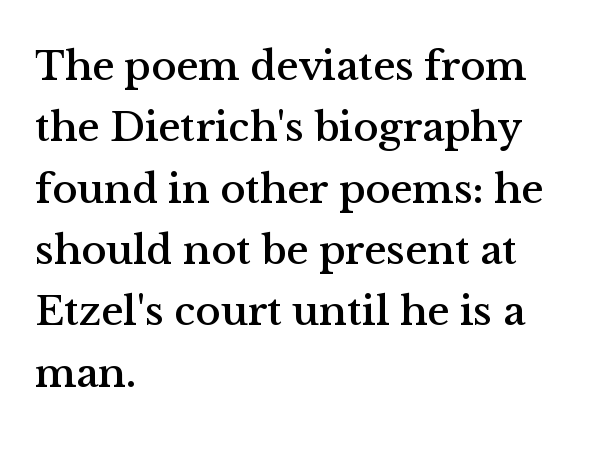
Q: Is the text italic (slanted)? A: No, it is upright.
Q: Is the typeface a serif or a sans-serif typeface? A: Serif.
Q: Is the text underlined? A: No.
Q: How is the paragraph aligned? A: Left-aligned.
Q: Is the spacing between letters normal or unusually wide? A: Normal.
Q: Is the spacing between lines tight, normal or loose? A: Normal.
Q: Width (condensed, normal, or wide)? A: Normal.
Q: Stroke contrast? A: Medium.
Q: x-height? A: Medium.
Q: Monospaced? A: No.
